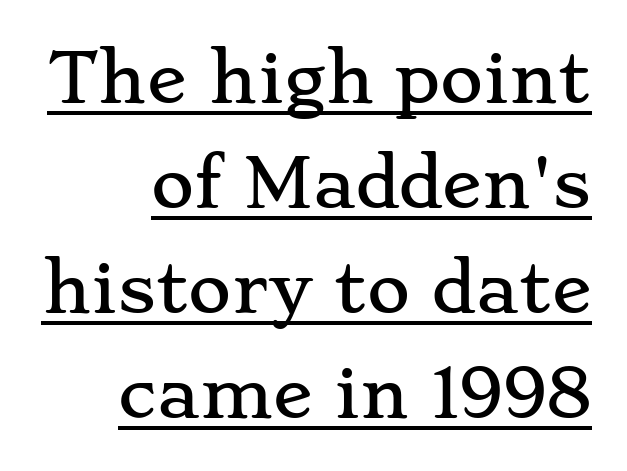
{"serif": "yes", "italic": "no", "width": "wide", "stroke_contrast": "low", "x_height": "small", "monospaced": "no", "underline": "yes", "align": "right", "line_spacing": "normal", "line_spacing_ratio": 1.59, "letter_spacing": "normal", "letter_spacing_em": 0.0, "glyph_px": 66}
